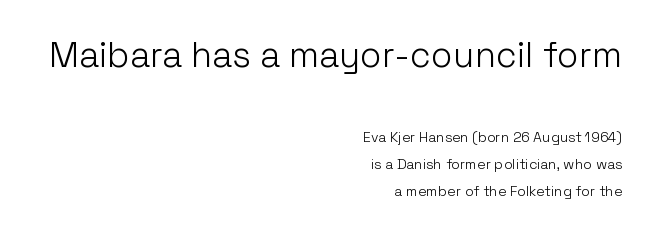
Q: Is the text bold? A: No.
Q: Is the text italic (slanted)? A: No, it is upright.
Q: Is the typeface a serif or a sans-serif typeface? A: Sans-serif.
Q: Is the text underlined? A: No.
Q: How is the paragraph aligned? A: Right-aligned.
Q: Is the spacing between letters normal or unusually wide? A: Normal.
Q: Is the spacing between lines tight, normal or loose? A: Loose.
Q: Which block of text is set in a larger size, the first (top) or the second (bottom)? A: The first (top) one.
Q: Width (condensed, normal, or wide)? A: Normal.
Q: Stroke contrast? A: Low.
Q: x-height? A: Medium.
Q: Monospaced? A: No.
